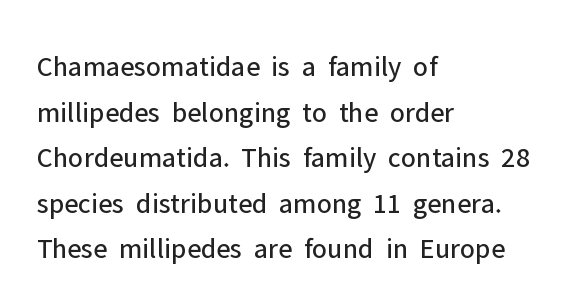
{"serif": "no", "italic": "no", "bold": "no", "weight": "regular", "width": "normal", "stroke_contrast": "low", "x_height": "medium", "monospaced": "no", "underline": "no", "align": "left", "line_spacing": "normal", "line_spacing_ratio": 1.57, "letter_spacing": "normal", "letter_spacing_em": 0.0, "glyph_px": 29}
